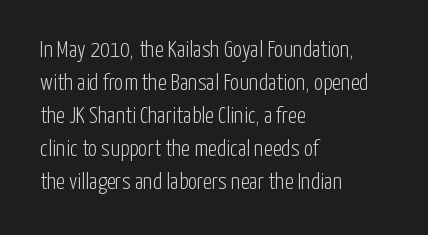
{"italic": "no", "bold": "no", "underline": "no", "align": "left", "line_spacing": "normal", "line_spacing_ratio": 1.44, "letter_spacing": "normal", "letter_spacing_em": 0.0, "glyph_px": 23}
